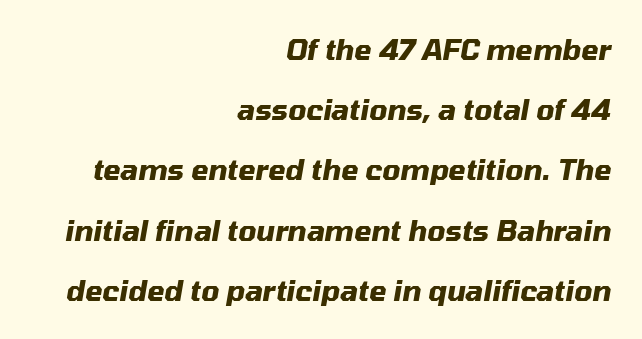
{"italic": "yes", "lean": "right", "slant_degrees": 10, "bold": "yes", "weight": "heavy", "width": "normal", "stroke_contrast": "medium", "x_height": "medium", "monospaced": "no", "underline": "no", "align": "right", "line_spacing": "loose", "line_spacing_ratio": 2.15, "letter_spacing": "normal", "letter_spacing_em": 0.0, "glyph_px": 28}
